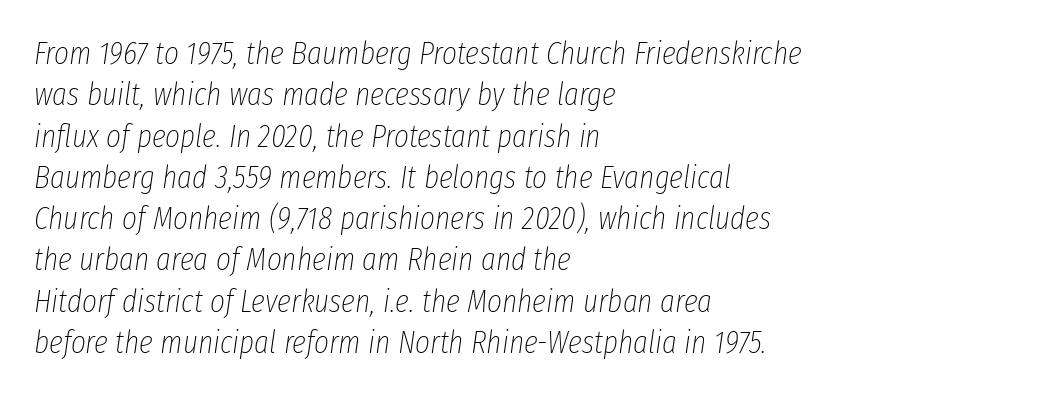
Q: Is the text bold? A: No.
Q: Is the text italic (slanted)? A: Yes, it leans right by about 8 degrees.
Q: Is the text underlined? A: No.
Q: How is the paragraph aligned? A: Left-aligned.
Q: Is the spacing between letters normal or unusually wide? A: Normal.
Q: Is the spacing between lines tight, normal or loose? A: Normal.
Q: Width (condensed, normal, or wide)? A: Condensed.
Q: Stroke contrast? A: Low.
Q: x-height? A: Medium.
Q: Monospaced? A: No.
